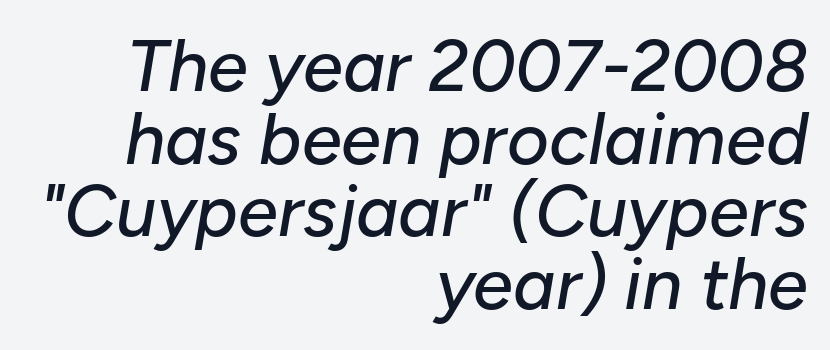
{"italic": "yes", "lean": "right", "slant_degrees": 10, "width": "normal", "stroke_contrast": "low", "x_height": "medium", "monospaced": "no", "underline": "no", "align": "right", "line_spacing": "tight", "line_spacing_ratio": 1.01, "letter_spacing": "normal", "letter_spacing_em": 0.0, "glyph_px": 72}
